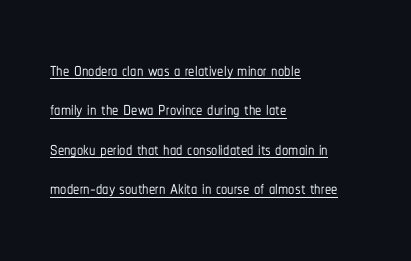
The image shows 25 px text type, upright; set left-aligned, normal line spacing (1.58x), normal letter spacing, underlined.
